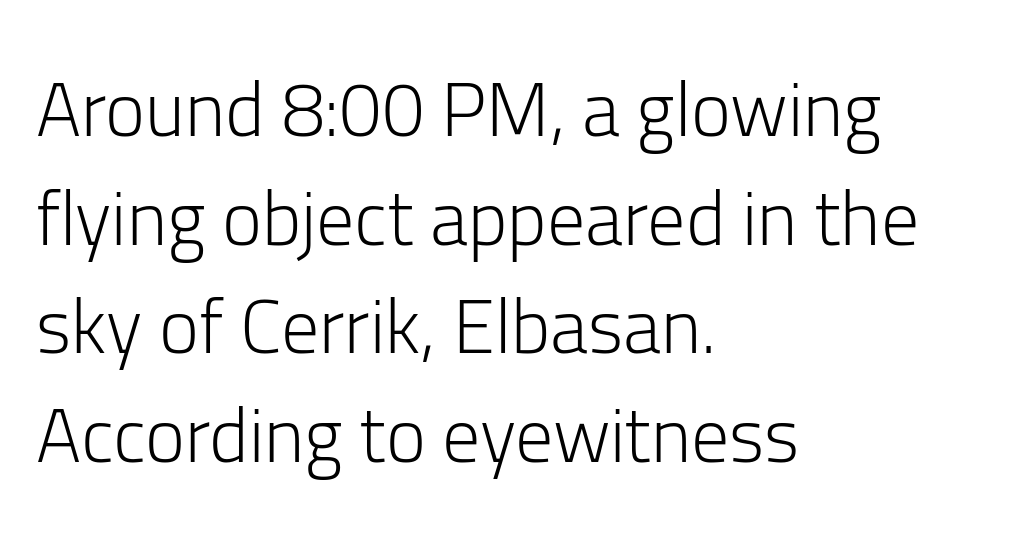
The rendering shows plain stroke endings on the letterforms — a sans-serif design. The text block is weighted toward the left margin, trailing off unevenly rightward. Observe the ordinary spacing: letters are neighbours, not strangers. Just letters on the line, the space beneath them empty.
